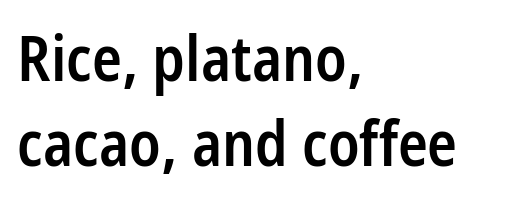
{"serif": "no", "italic": "no", "bold": "semi", "weight": "semibold", "width": "condensed", "stroke_contrast": "low", "x_height": "medium", "monospaced": "no", "underline": "no", "align": "left", "line_spacing": "normal", "line_spacing_ratio": 1.37, "letter_spacing": "normal", "letter_spacing_em": 0.0, "glyph_px": 62}
